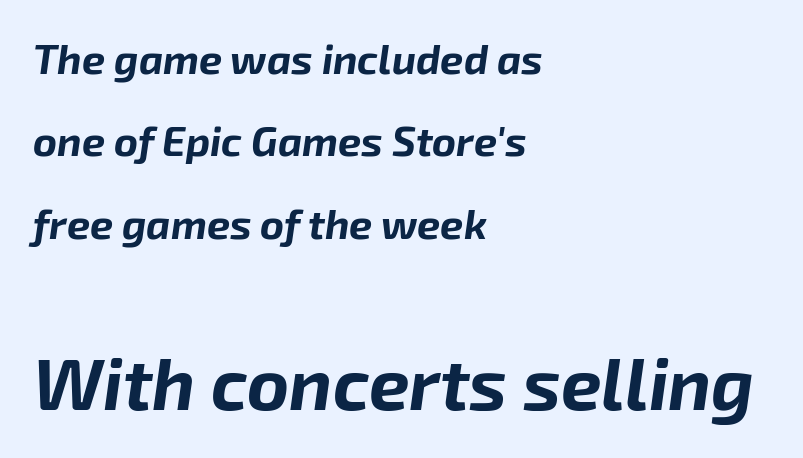
{"italic": "yes", "lean": "right", "slant_degrees": 8, "bold": "yes", "weight": "bold", "width": "normal", "stroke_contrast": "low", "x_height": "medium", "monospaced": "no", "underline": "no", "align": "left", "line_spacing": "loose", "line_spacing_ratio": 2.01, "letter_spacing": "normal", "letter_spacing_em": 0.0, "larger_block": "second", "size_ratio": 1.76, "glyph_px": 72}
